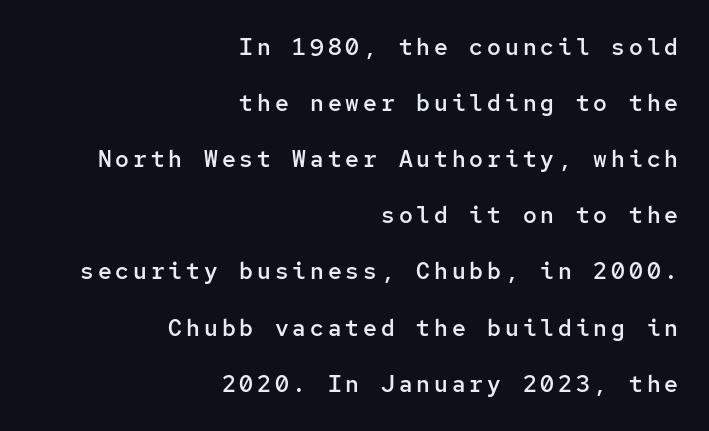
This is the in-between weight designers call semibold or demi. Does the lettering tilt? It doesn't — this is upright. Plain, unruled lines of type. The lines in this sample share a right terminus and differ only in where they begin. Airy leading.
